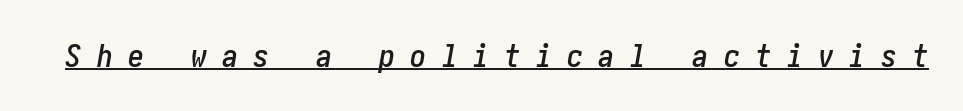
The image shows 32 px condensed type, italic (leaning right); set unusually wide letter spacing (+0.48 em), underlined; low stroke contrast and a medium x-height.
